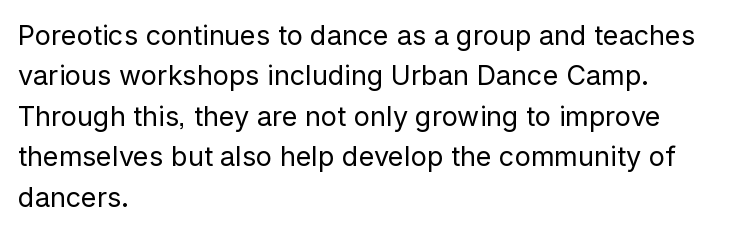
{"italic": "no", "bold": "no", "underline": "no", "align": "left", "line_spacing": "normal", "line_spacing_ratio": 1.5, "letter_spacing": "normal", "letter_spacing_em": 0.0, "glyph_px": 27}
